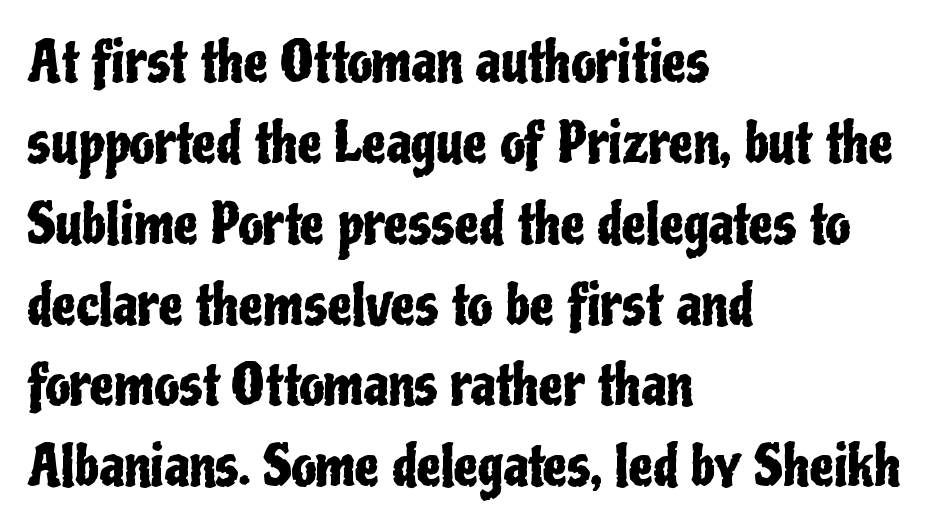
The image shows 55 px condensed sans-serif type, upright; set left-aligned, normal line spacing (1.47x), normal letter spacing, not underlined; low stroke contrast and a medium x-height.
